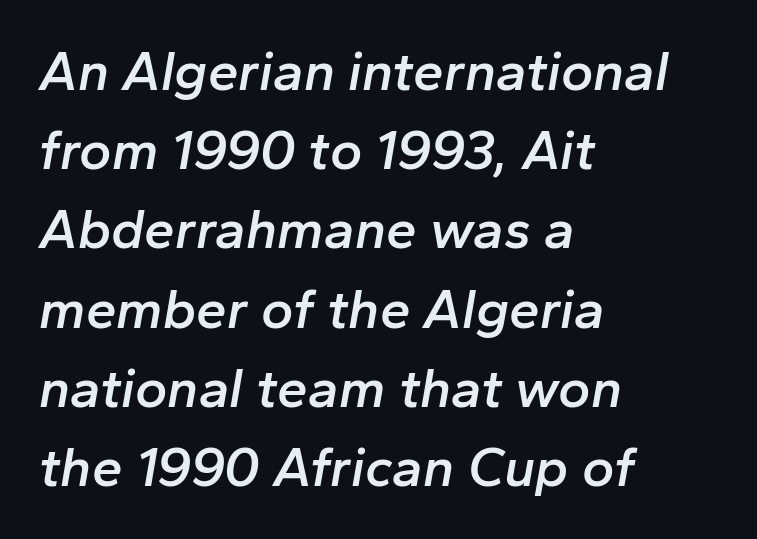
A typesetter would mark this as italic. Character widths vary here, with narrow letters taking less room than wide ones. You could call the tracking neutral — neither tight nor loose. Look at the stroke-to-counter ratio: somewhat heavy, a semibold.
